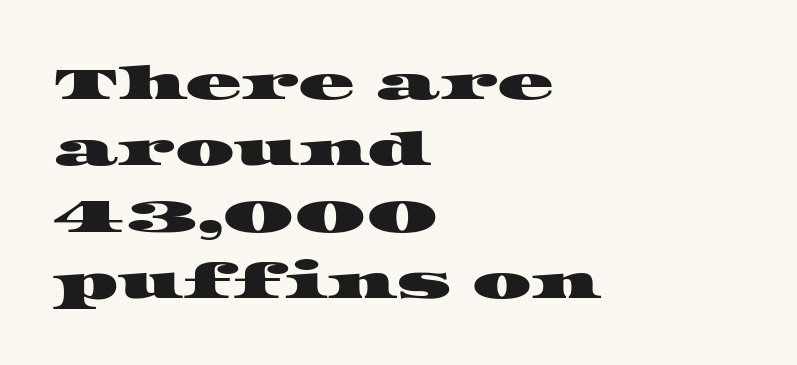
Whoever set this chose a conventional vertical rhythm. You could not count columns in this text — the font is proportionally spaced. The face used here is seriffed, in the tradition of book romans. Honestly, the letter spacing is just normal — you wouldn't notice it.
